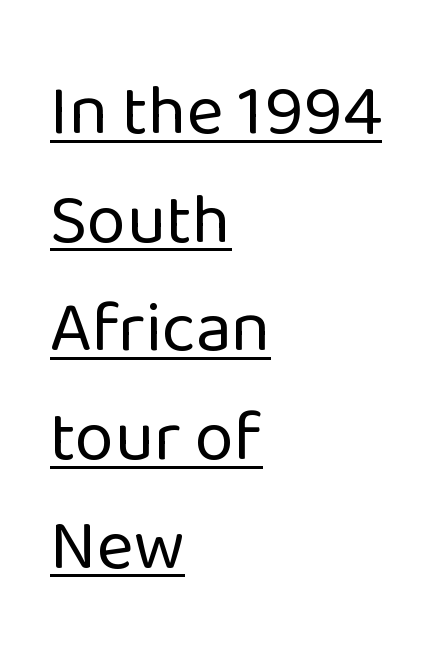
Each line of the rendering has a horizontal stroke beneath the glyphs. Note the varied advance widths — an 'i' is clearly narrower than an 'm'. In terms of letterspacing, this is plain default setting. Is the stroke heavy? The answer is a plain regular-or-lighter. The lettering stays uniformly vertical, giving the passage a roman look. Grotesque or geometric, the face here clearly has no serifs.
